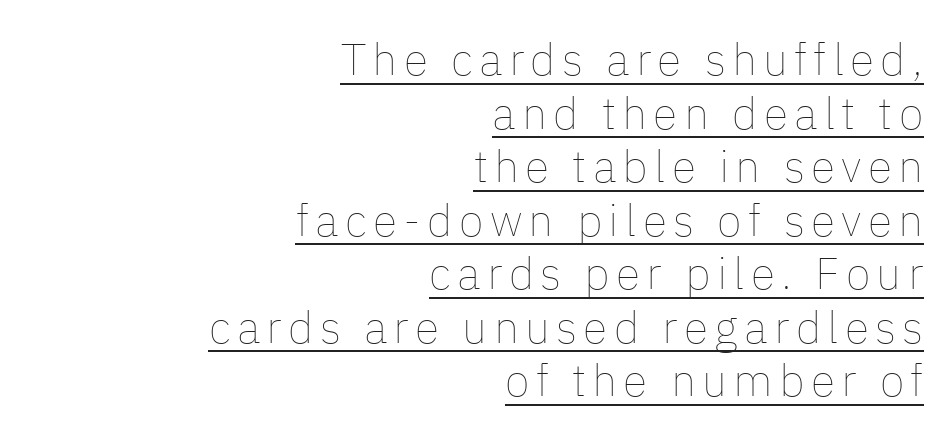
Q: Is the text bold? A: No.
Q: Is the text italic (slanted)? A: No, it is upright.
Q: Is the text underlined? A: Yes.
Q: How is the paragraph aligned? A: Right-aligned.
Q: Width (condensed, normal, or wide)? A: Normal.
Q: Stroke contrast? A: Low.
Q: x-height? A: Medium.
Q: Monospaced? A: No.
